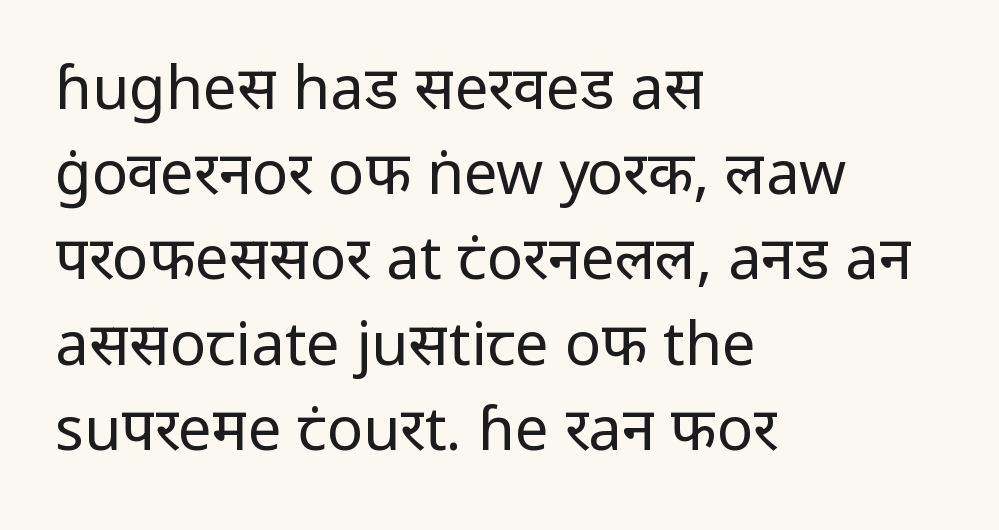
The rendering anchors every line to the left-hand side. Serifs: no, the terminals of the letterforms are clean. A typesetter would call this proportional, since set widths differ per character. Unbolded letterforms with no extra heft.
